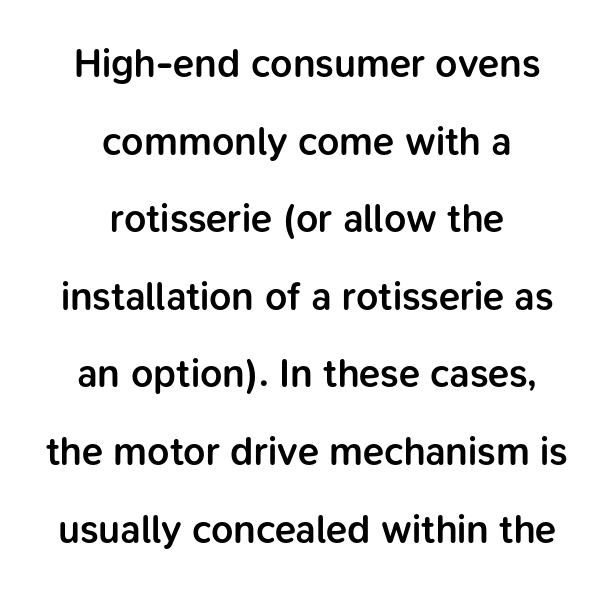
{"serif": "no", "italic": "no", "bold": "semi", "weight": "semibold", "width": "normal", "stroke_contrast": "low", "x_height": "medium", "monospaced": "no", "underline": "no", "align": "center", "line_spacing": "loose", "line_spacing_ratio": 1.99, "letter_spacing": "normal", "letter_spacing_em": 0.0, "glyph_px": 39}
